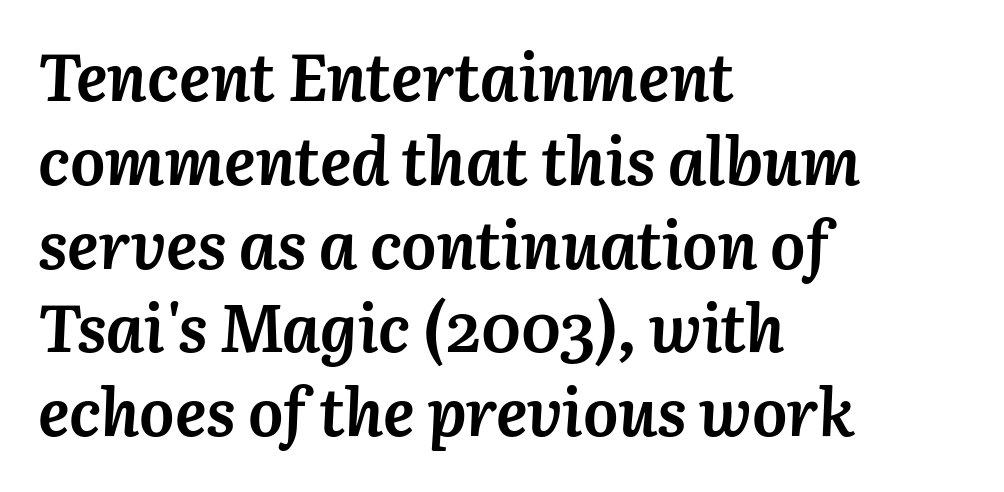
{"italic": "yes", "lean": "right", "slant_degrees": 3, "bold": "yes", "weight": "semibold", "width": "normal", "stroke_contrast": "medium", "x_height": "medium", "monospaced": "no", "underline": "no", "align": "left", "line_spacing": "normal", "line_spacing_ratio": 1.27, "letter_spacing": "normal", "letter_spacing_em": 0.0, "glyph_px": 66}
